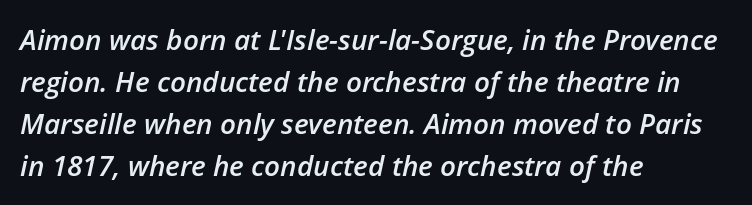
The image shows 28 px semibold type, italic (leaning right); set left-aligned, normal line spacing (1.5x), normal letter spacing, not underlined; low stroke contrast and a medium x-height.
